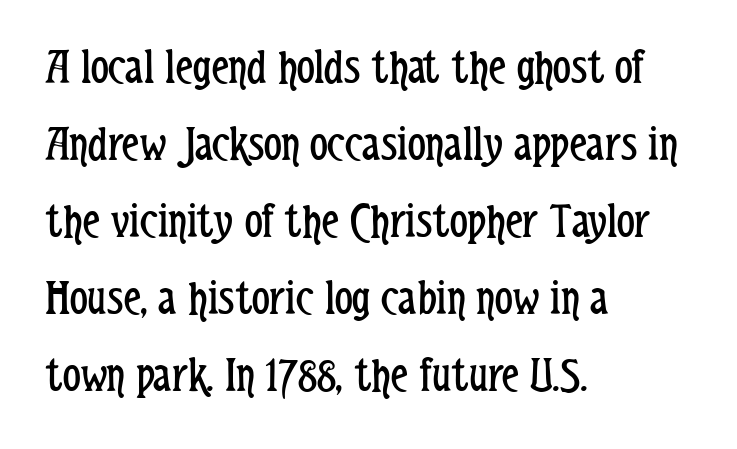
The zone under the glyphs is completely vacant. Observe the absence of serifs on each vertical stroke in this sample. A typesetter would call this zero additional tracking. Successive baselines arrive at the customary interval.
